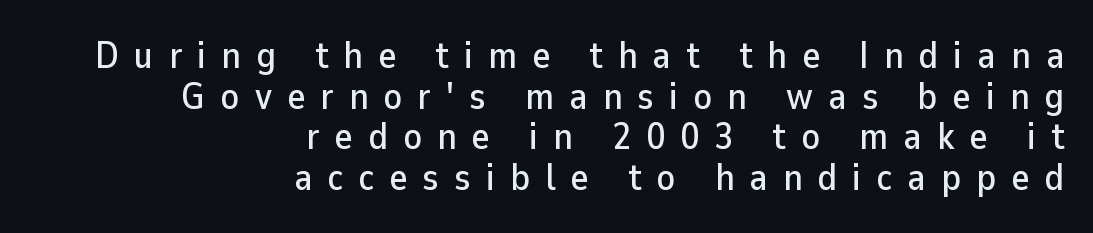
Q: Is the text italic (slanted)? A: No, it is upright.
Q: Is the typeface a serif or a sans-serif typeface? A: Sans-serif.
Q: Is the text underlined? A: No.
Q: How is the paragraph aligned? A: Right-aligned.
Q: Is the spacing between letters normal or unusually wide? A: Unusually wide.
Q: Is the spacing between lines tight, normal or loose? A: Tight.
Q: Width (condensed, normal, or wide)? A: Normal.
Q: Stroke contrast? A: Low.
Q: x-height? A: Medium.
Q: Monospaced? A: No.
